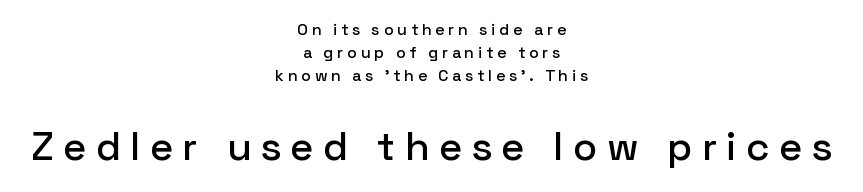
Q: Is the text italic (slanted)? A: No, it is upright.
Q: Is the typeface a serif or a sans-serif typeface? A: Sans-serif.
Q: Is the text underlined? A: No.
Q: How is the paragraph aligned? A: Centered.
Q: Is the spacing between letters normal or unusually wide? A: Unusually wide.
Q: Is the spacing between lines tight, normal or loose? A: Normal.
Q: Which block of text is set in a larger size, the first (top) or the second (bottom)? A: The second (bottom) one.
Q: Width (condensed, normal, or wide)? A: Normal.
Q: Stroke contrast? A: Low.
Q: x-height? A: Medium.
Q: Monospaced? A: No.
